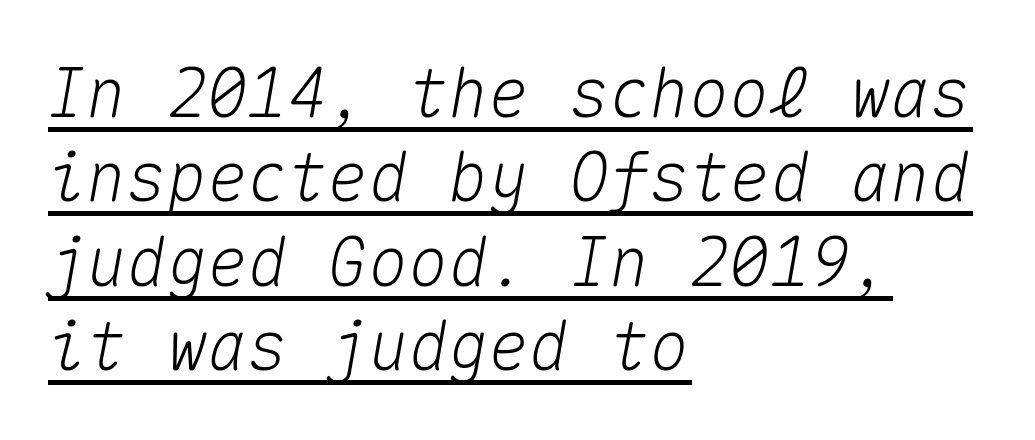
The image shows 67 px text type, italic (leaning right), monospaced; set left-aligned, normal line spacing (1.26x), normal letter spacing, underlined; medium stroke contrast and a medium x-height.
